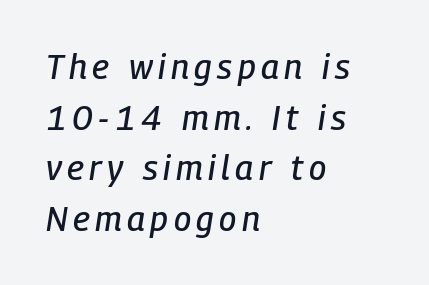
The image shows 34 px condensed type, italic (leaning right); set left-aligned, normal line spacing (1.49x), not underlined; low stroke contrast and a medium x-height.
